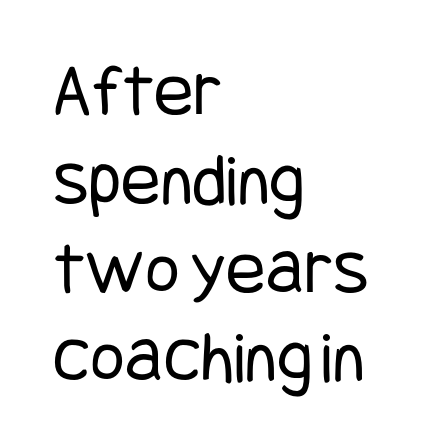
The image shows 74 px regular-weight, condensed sans-serif type, upright; set left-aligned, line spacing 1.2x, normal letter spacing, not underlined; low stroke contrast and a large x-height.
